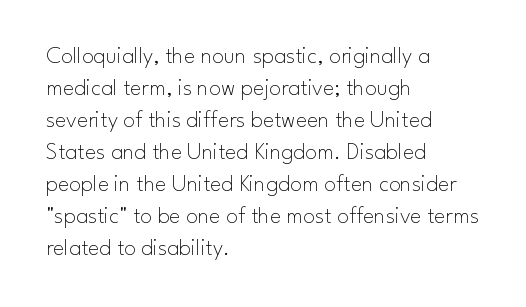
The image shows 24 px text type, upright; set left-aligned, normal line spacing (1.33x), normal letter spacing, not underlined.
